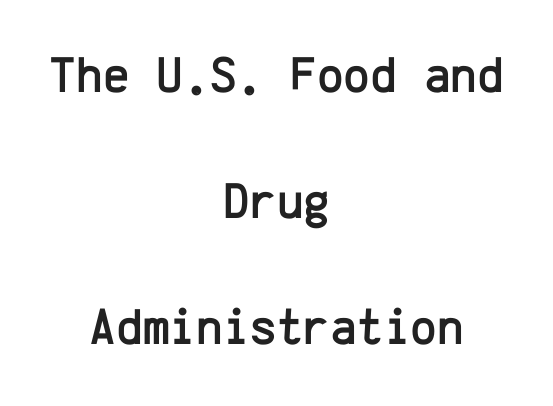
Classification — sans serif. Every character sits straight up, as roman type does. Which margin do the lines hug? Neither — every line sits in the middle. A typesetter would call this monospace, since all characters share one set width. Beneath every word, the page is bare. Compared with typical body copy, the letter spacing here is the same.
